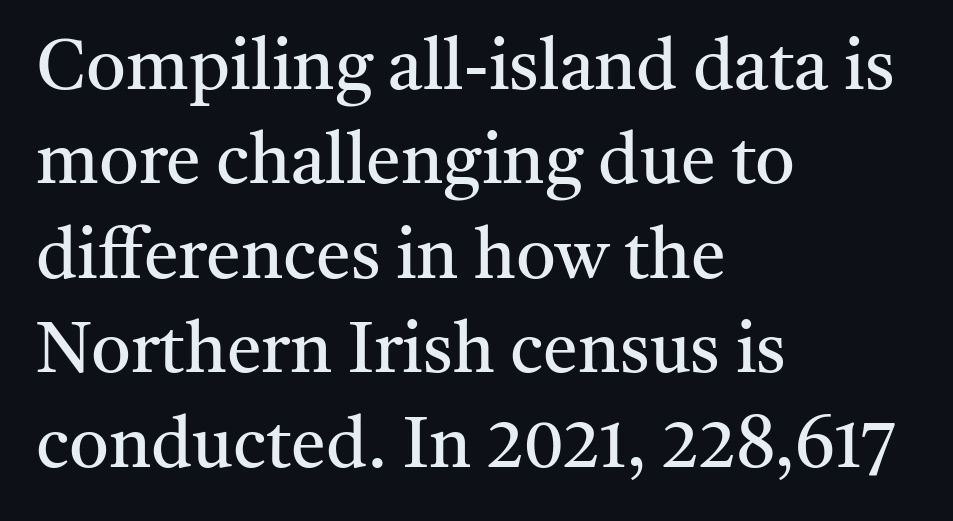
Stroke terminals: seriffed. Every row of glyphs begins at an identical x-position on the left. Type without underlining. Regular leading.
